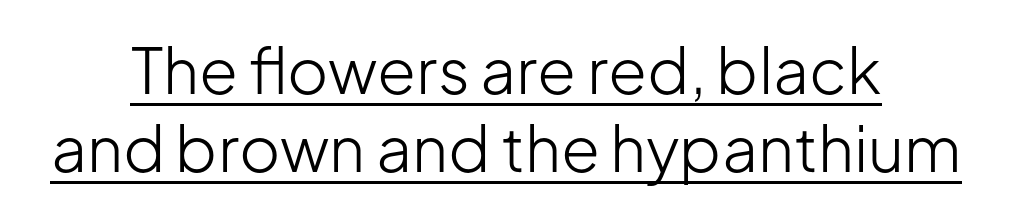
{"serif": "no", "italic": "no", "bold": "no", "weight": "light", "width": "normal", "stroke_contrast": "low", "x_height": "medium", "monospaced": "no", "underline": "yes", "align": "center", "line_spacing_ratio": 1.24, "letter_spacing": "normal", "letter_spacing_em": 0.0, "glyph_px": 63}
